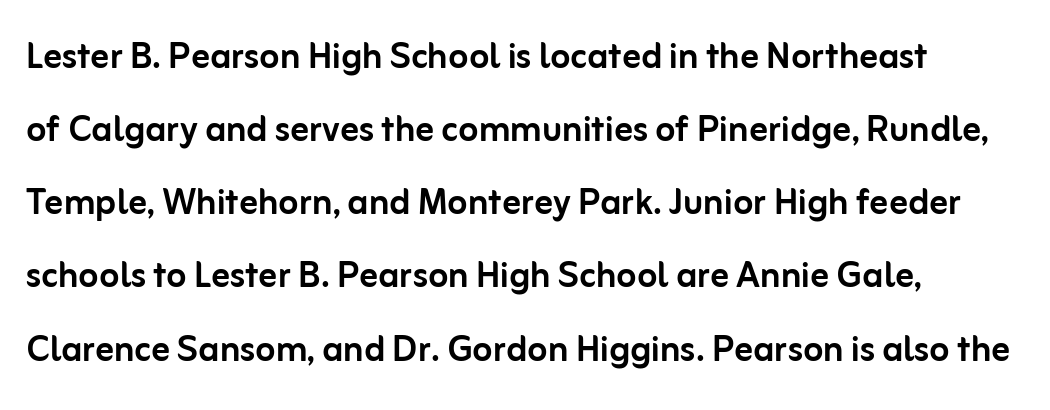
{"serif": "no", "italic": "no", "width": "normal", "stroke_contrast": "low", "x_height": "medium", "monospaced": "no", "underline": "no", "align": "left", "line_spacing": "normal", "line_spacing_ratio": 1.59, "letter_spacing": "normal", "letter_spacing_em": 0.0, "glyph_px": 46}
